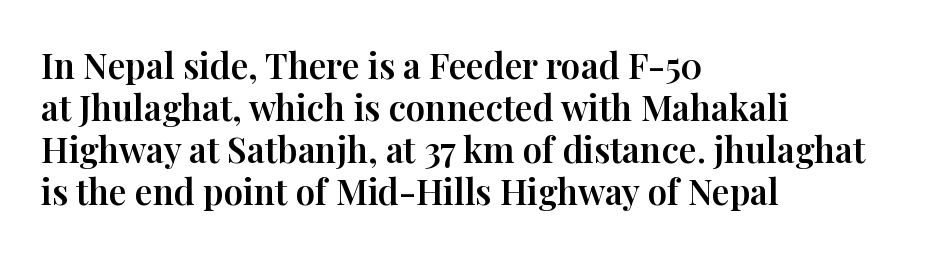
Q: Is the text italic (slanted)? A: No, it is upright.
Q: Is the typeface a serif or a sans-serif typeface? A: Serif.
Q: Is the text underlined? A: No.
Q: How is the paragraph aligned? A: Left-aligned.
Q: Is the spacing between letters normal or unusually wide? A: Normal.
Q: Width (condensed, normal, or wide)? A: Normal.
Q: Stroke contrast? A: High.
Q: x-height? A: Medium.
Q: Monospaced? A: No.
